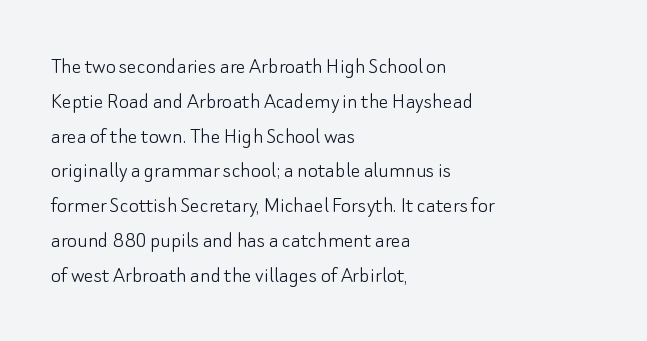
The image shows 24 px text type, upright; set left-aligned, normal line spacing (1.45x), normal letter spacing, not underlined.
